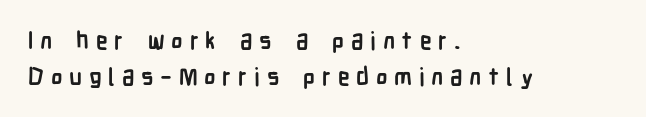
Q: Is the text bold? A: Yes.
Q: Is the text italic (slanted)? A: No, it is upright.
Q: Is the text underlined? A: No.
Q: How is the paragraph aligned? A: Left-aligned.
Q: Is the spacing between letters normal or unusually wide? A: Unusually wide.
Q: Is the spacing between lines tight, normal or loose? A: Normal.
